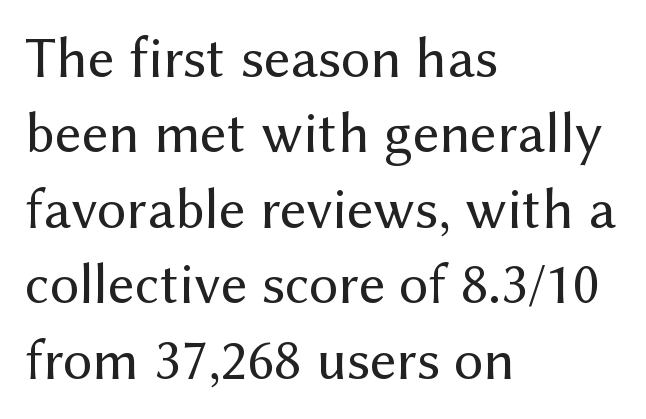
The image shows 58 px regular-weight sans-serif type, upright; set left-aligned, normal line spacing (1.3x), normal letter spacing, not underlined; medium stroke contrast and a medium x-height.
